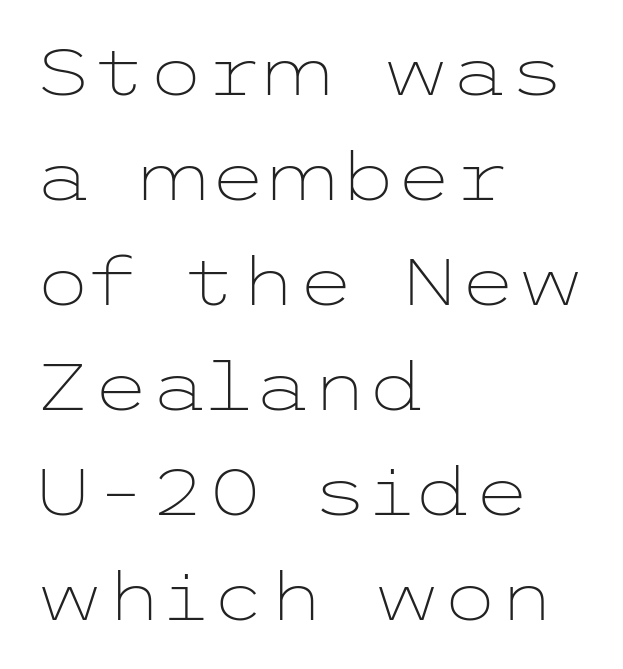
{"serif": "no", "italic": "no", "bold": "no", "weight": "light", "width": "wide", "stroke_contrast": "low", "x_height": "medium", "underline": "no", "align": "left", "line_spacing": "normal", "line_spacing_ratio": 1.59, "letter_spacing": "normal", "letter_spacing_em": 0.0, "glyph_px": 66}
